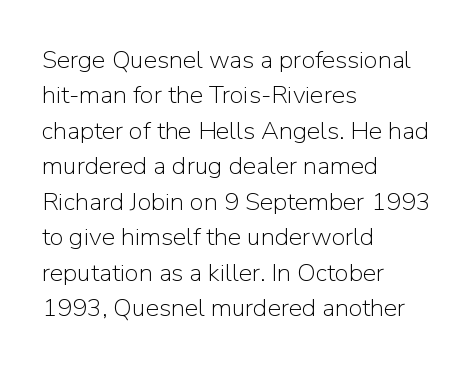
{"italic": "no", "bold": "no", "underline": "no", "align": "left", "line_spacing": "normal", "line_spacing_ratio": 1.42, "letter_spacing": "normal", "letter_spacing_em": 0.0, "glyph_px": 25}
